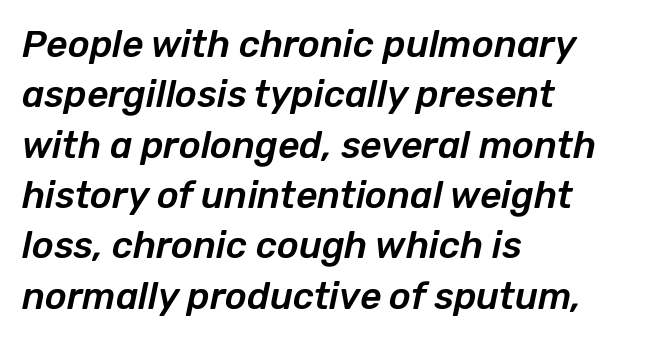
The image shows 37 px text type, italic (leaning right); set left-aligned, normal line spacing (1.36x), normal letter spacing, not underlined; low stroke contrast and a medium x-height.
